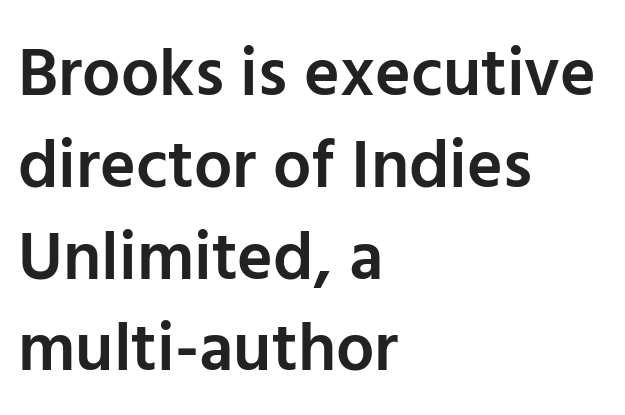
The image shows 68 px semibold sans-serif type, upright; set left-aligned, normal line spacing (1.35x), normal letter spacing, not underlined; low stroke contrast and a medium x-height.
